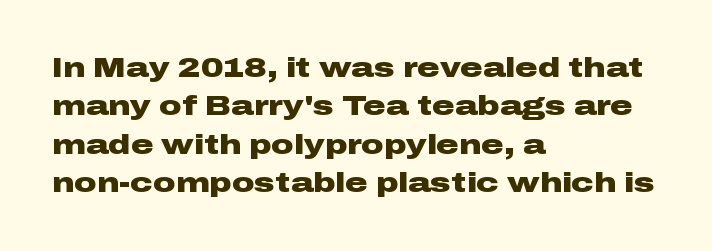
{"serif": "no", "italic": "no", "bold": "yes", "weight": "heavy", "width": "wide", "stroke_contrast": "low", "x_height": "medium", "monospaced": "no", "underline": "no", "align": "left", "line_spacing": "normal", "line_spacing_ratio": 1.37, "letter_spacing": "normal", "letter_spacing_em": 0.0, "glyph_px": 28}
